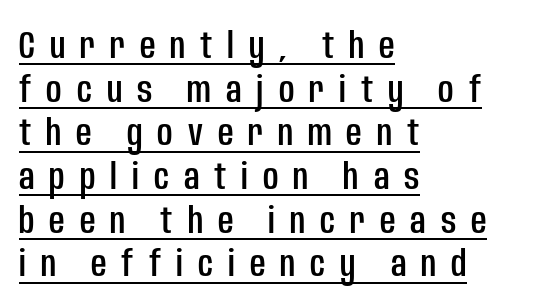
The designer went with a sans here, leaving each stem footless. Caption: multi-line text, flush left, ragged right. Does a line run under the words? Yes, clearly. Very little white space separates one row of letters from the next. These lines have a slow, spaced-out rhythm from letter to letter. No italicization has been applied; the sample stays upright.
